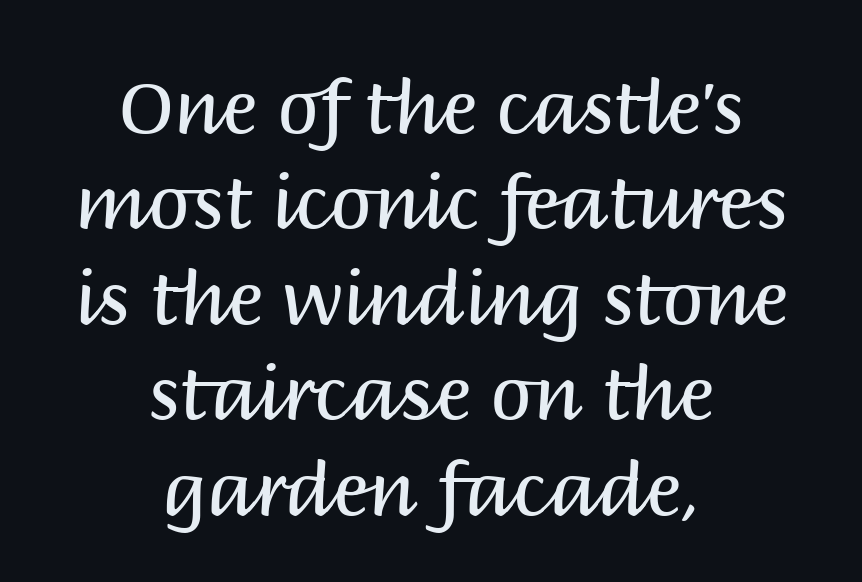
Q: Is the text bold? A: No.
Q: Is the text italic (slanted)? A: Yes.
Q: Is the typeface a serif or a sans-serif typeface? A: Sans-serif.
Q: Is the text underlined? A: No.
Q: How is the paragraph aligned? A: Centered.
Q: Is the spacing between letters normal or unusually wide? A: Normal.
Q: Is the spacing between lines tight, normal or loose? A: Normal.
Q: Width (condensed, normal, or wide)? A: Normal.
Q: Stroke contrast? A: Medium.
Q: x-height? A: Large.
Q: Monospaced? A: No.
